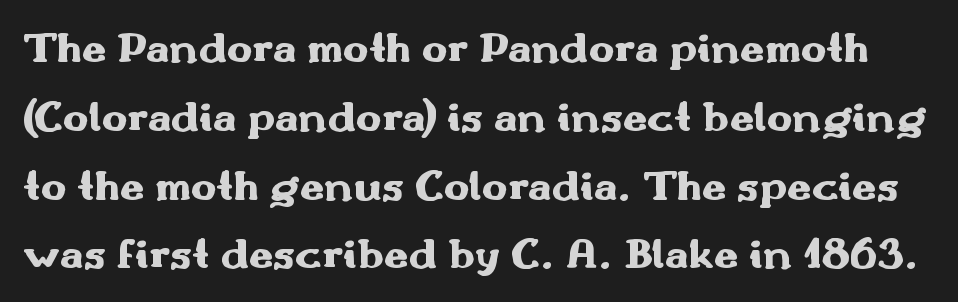
Q: Is the text bold? A: Yes.
Q: Is the text italic (slanted)? A: No, it is upright.
Q: Is the typeface a serif or a sans-serif typeface? A: Sans-serif.
Q: Is the text underlined? A: No.
Q: Is the spacing between letters normal or unusually wide? A: Normal.
Q: Is the spacing between lines tight, normal or loose? A: Normal.
Q: Width (condensed, normal, or wide)? A: Wide.
Q: Stroke contrast? A: Medium.
Q: x-height? A: Small.
Q: Monospaced? A: No.
